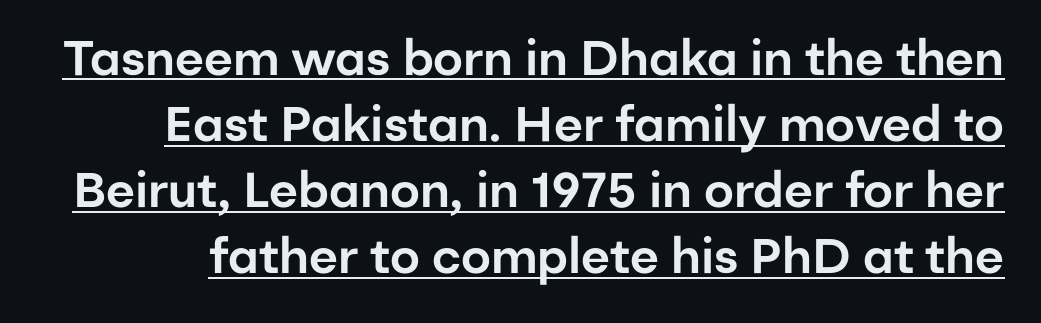
The image shows 49 px sans-serif type, upright; set normal line spacing (1.35x), normal letter spacing, underlined; low stroke contrast and a medium x-height.
